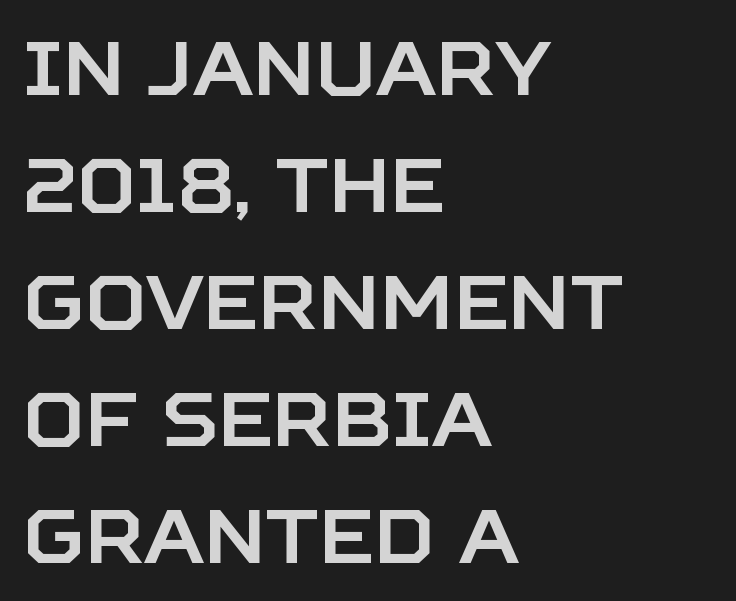
The image shows 75 px sans-serif type, upright; set left-aligned, normal line spacing (1.56x), normal letter spacing, not underlined; low stroke contrast and a large x-height.
